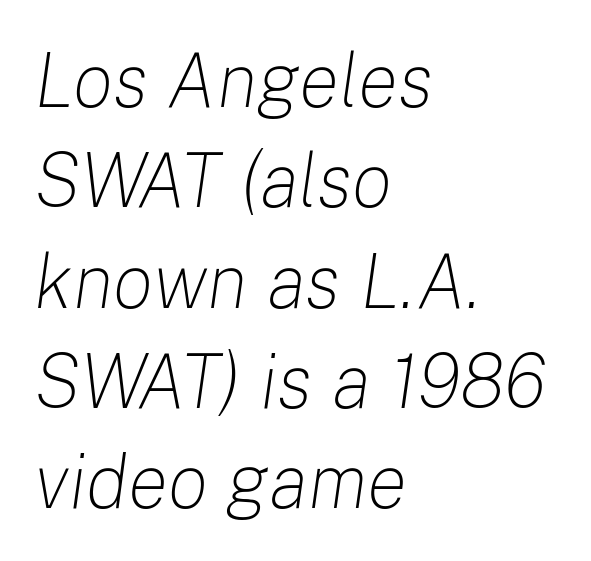
{"italic": "yes", "lean": "right", "slant_degrees": 8, "bold": "no", "weight": "light", "width": "normal", "stroke_contrast": "low", "x_height": "medium", "monospaced": "no", "underline": "no", "align": "left", "line_spacing": "normal", "line_spacing_ratio": 1.32, "letter_spacing": "normal", "letter_spacing_em": 0.0, "glyph_px": 76}
